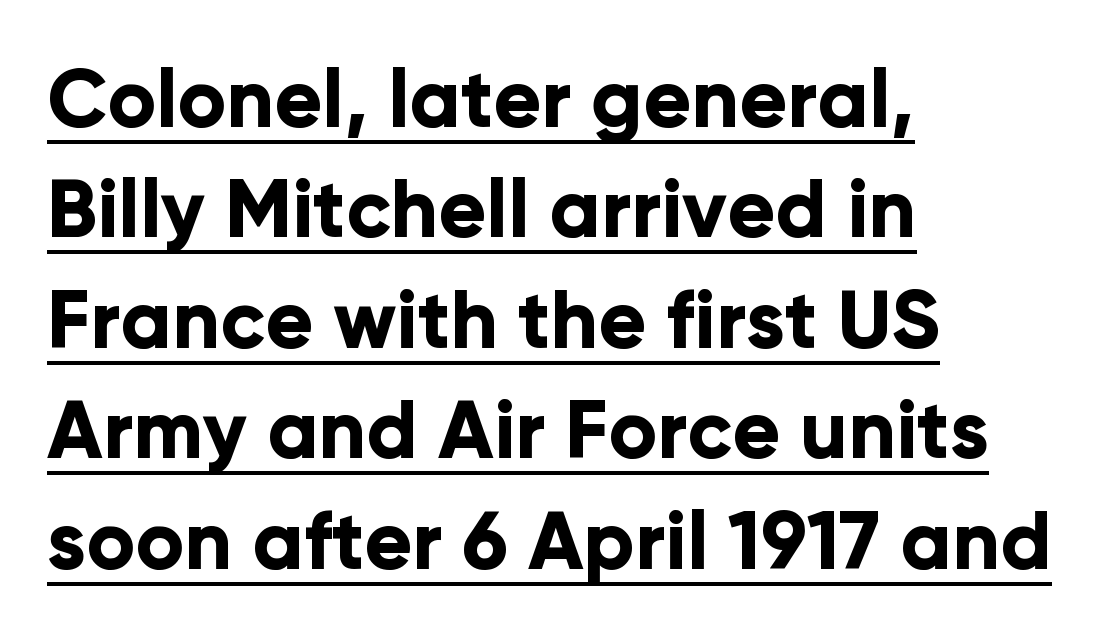
This rendering leaves character spacing at its baseline value. Plenty of ink on the page — the face is bold. Horizontal bands of white between lines are of average thickness. Each letter keeps its own natural width here, so spacing adapts to shape. Classification — sans serif. Is there any slant? The stems are plumb.
